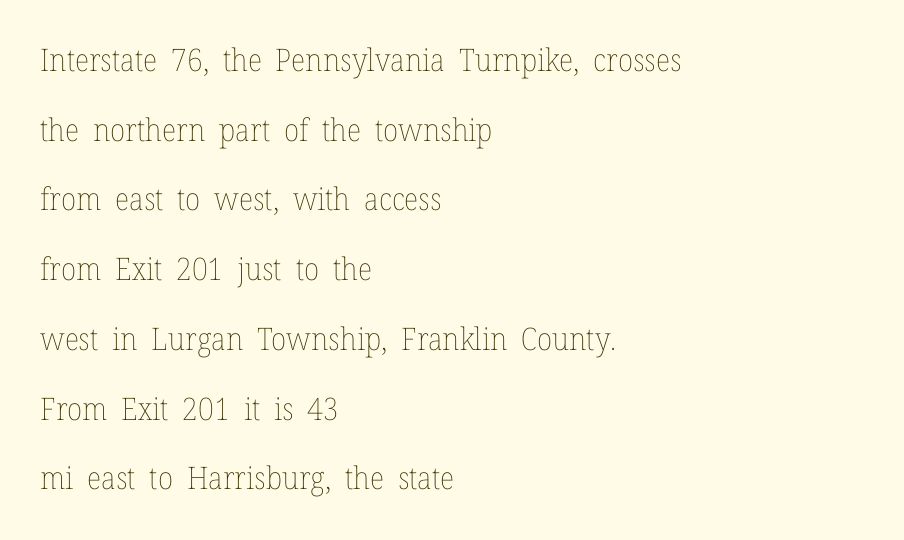
{"italic": "no", "bold": "no", "weight": "thin", "width": "normal", "stroke_contrast": "low", "x_height": "medium", "monospaced": "no", "underline": "no", "align": "left", "line_spacing": "loose", "line_spacing_ratio": 2.25, "letter_spacing": "normal", "letter_spacing_em": 0.0, "glyph_px": 31}
